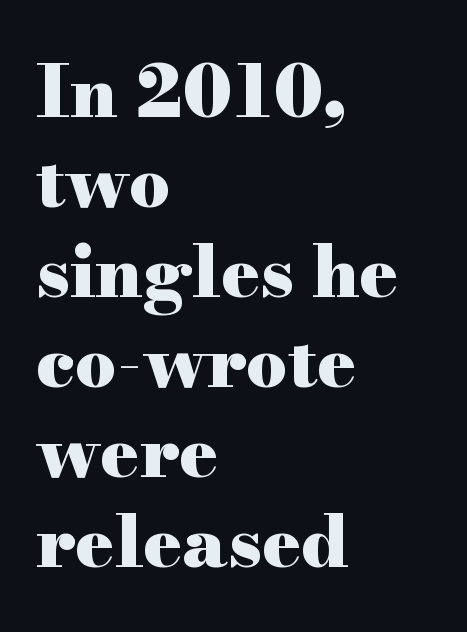
The space between consecutive lines is moderate. Designer's note — italics off, roman on. The passage shown is typed in a proportional face where columns would drift. No word sits above an underline. Its strokes are broad and dark, the hallmark of bold type. A typesetter would label this face a serif.
